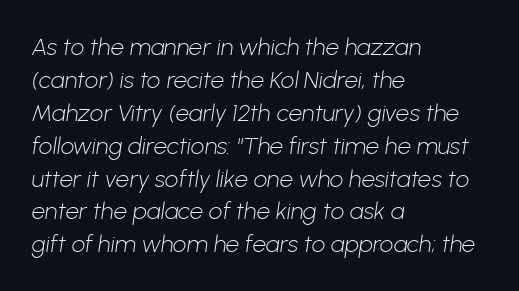
Bold? No — there's no thickening of the strokes. All the whitespace from short lines collects on the right. The rendering keeps characters at their native spacing. Summary of vertical rhythm: regular, with standard interline spacing. Anything drawn beneath the words? Only blank space.
